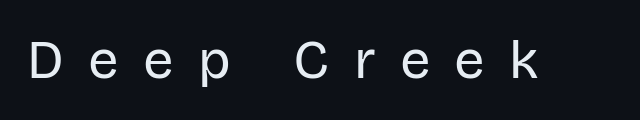
Q: Is the text bold? A: No.
Q: Is the text italic (slanted)? A: No, it is upright.
Q: Is the typeface a serif or a sans-serif typeface? A: Sans-serif.
Q: Is the text underlined? A: No.
Q: Is the spacing between letters normal or unusually wide? A: Unusually wide.
Q: Width (condensed, normal, or wide)? A: Normal.
Q: Stroke contrast? A: Low.
Q: x-height? A: Large.
Q: Monospaced? A: No.
